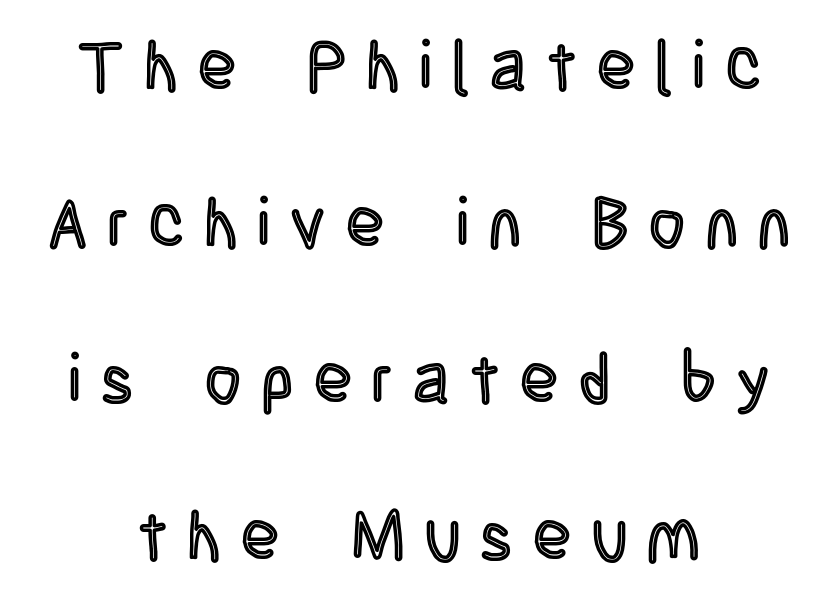
The image shows 69 px condensed type, upright; set centered, loose line spacing (2.27x), unusually wide letter spacing (+0.3 em), not underlined; a large x-height.
